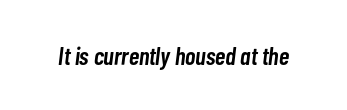
The image shows 25 px text type, italic (leaning right); set normal letter spacing, not underlined.
